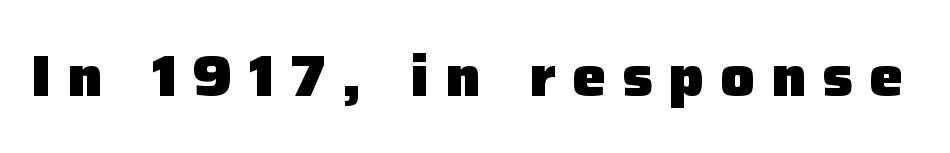
Spacing between characters has been opened up far beyond the box default. Note the varied advance widths — an 'i' is clearly narrower than an 'm'. The specimen reads as upright at a glance. What weight is shown? A full bold with thick strokes. The type family on display is of the sans-serif kind. Clear beneath every line of the passage.
